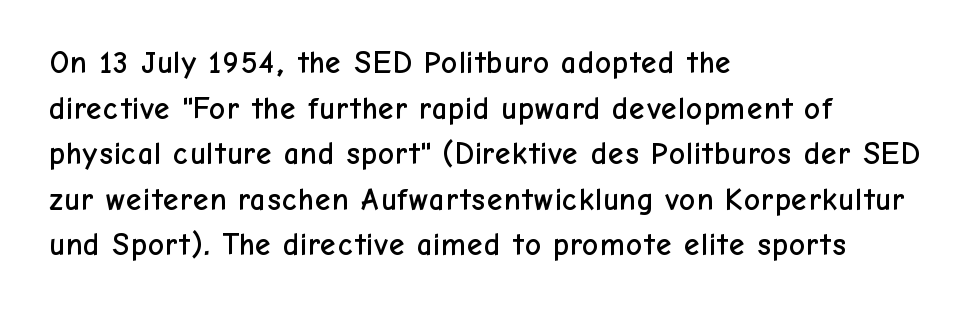
Standard letterfit; no display-style spreading of the glyphs. Looks like regular typesetting: each glyph gets only the width it needs. Bare-footed words on every line. Serifs: no, the terminals of the letterforms are clean. The ragged edge is on the right, which tells us the setting is flush left.
